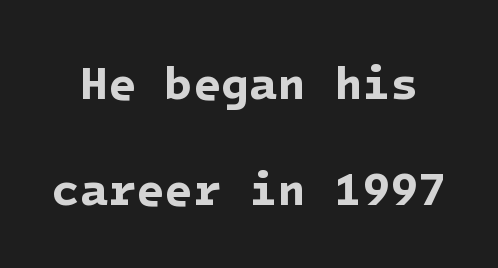
Q: Is the text bold? A: Yes.
Q: Is the typeface a serif or a sans-serif typeface? A: Sans-serif.
Q: Is the text underlined? A: No.
Q: Is the spacing between letters normal or unusually wide? A: Normal.
Q: Is the spacing between lines tight, normal or loose? A: Loose.
Q: Width (condensed, normal, or wide)? A: Normal.
Q: Stroke contrast? A: Low.
Q: x-height? A: Medium.
